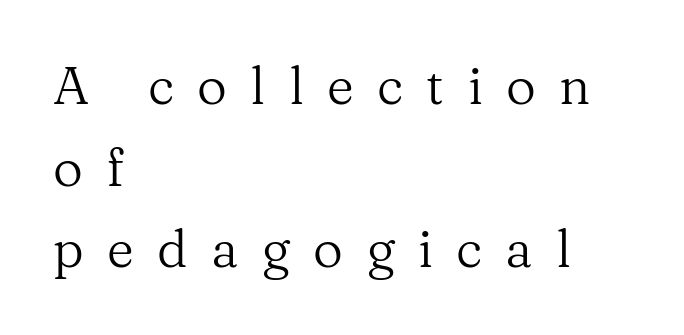
The image shows 52 px regular-weight serif type, upright; set left-aligned, normal line spacing (1.57x), unusually wide letter spacing (+0.45 em), not underlined; medium stroke contrast and a medium x-height.
